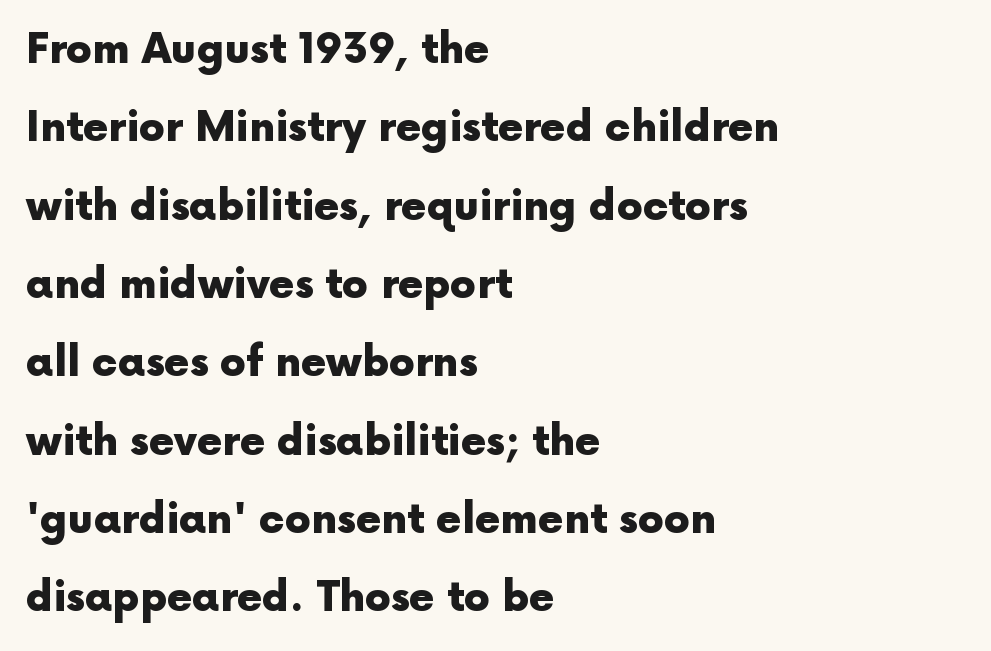
Q: Is the text bold? A: Yes.
Q: Is the text italic (slanted)? A: No, it is upright.
Q: Is the typeface a serif or a sans-serif typeface? A: Sans-serif.
Q: Is the text underlined? A: No.
Q: How is the paragraph aligned? A: Left-aligned.
Q: Is the spacing between letters normal or unusually wide? A: Normal.
Q: Is the spacing between lines tight, normal or loose? A: Loose.
Q: Width (condensed, normal, or wide)? A: Normal.
Q: x-height? A: Medium.
Q: Monospaced? A: No.
